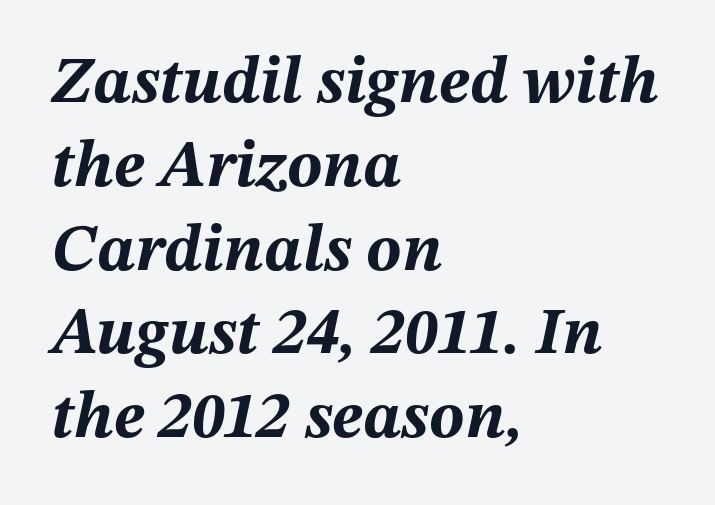
Q: Is the text bold? A: Yes.
Q: Is the text italic (slanted)? A: Yes, it leans right by about 12 degrees.
Q: Is the text underlined? A: No.
Q: How is the paragraph aligned? A: Left-aligned.
Q: Is the spacing between letters normal or unusually wide? A: Normal.
Q: Is the spacing between lines tight, normal or loose? A: Normal.
Q: Width (condensed, normal, or wide)? A: Normal.
Q: Stroke contrast? A: Medium.
Q: x-height? A: Medium.
Q: Monospaced? A: No.
